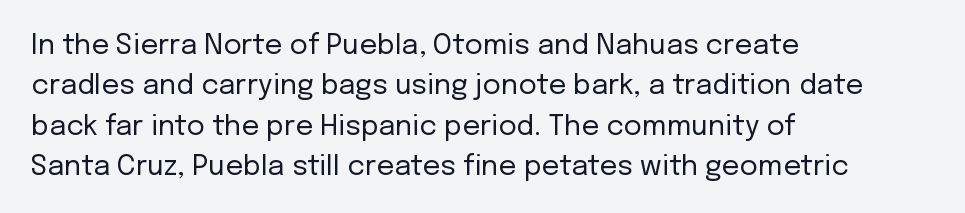
The image shows 28 px regular-weight sans-serif type, upright; set left-aligned, normal line spacing (1.44x), normal letter spacing, not underlined; low stroke contrast and a medium x-height.
